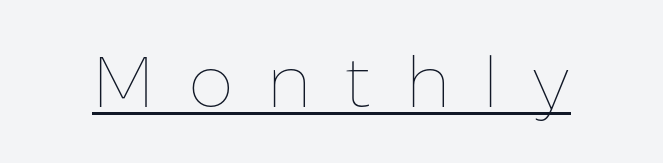
Q: Is the text bold? A: No.
Q: Is the text italic (slanted)? A: No, it is upright.
Q: Is the text underlined? A: Yes.
Q: Is the spacing between letters normal or unusually wide? A: Unusually wide.
Q: Width (condensed, normal, or wide)? A: Normal.
Q: Stroke contrast? A: Low.
Q: x-height? A: Medium.
Q: Monospaced? A: No.
